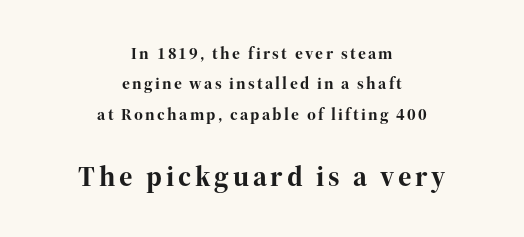
The image shows 29 px bold serif type, upright; set centered, line spacing 1.78x, not underlined; the second (bottom) block is 1.71x larger; high stroke contrast and a medium x-height.
